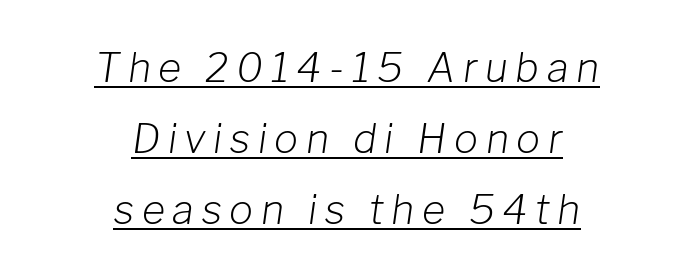
{"italic": "yes", "lean": "right", "slant_degrees": 8, "bold": "no", "weight": "light", "width": "normal", "stroke_contrast": "low", "x_height": "medium", "monospaced": "no", "underline": "yes", "align": "center", "line_spacing_ratio": 1.78, "glyph_px": 40}
